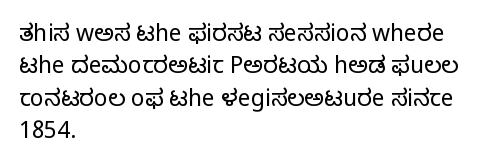
Q: Is the text bold? A: No.
Q: Is the text italic (slanted)? A: No, it is upright.
Q: Is the text underlined? A: No.
Q: How is the paragraph aligned? A: Left-aligned.
Q: Is the spacing between letters normal or unusually wide? A: Normal.
Q: Is the spacing between lines tight, normal or loose? A: Normal.
